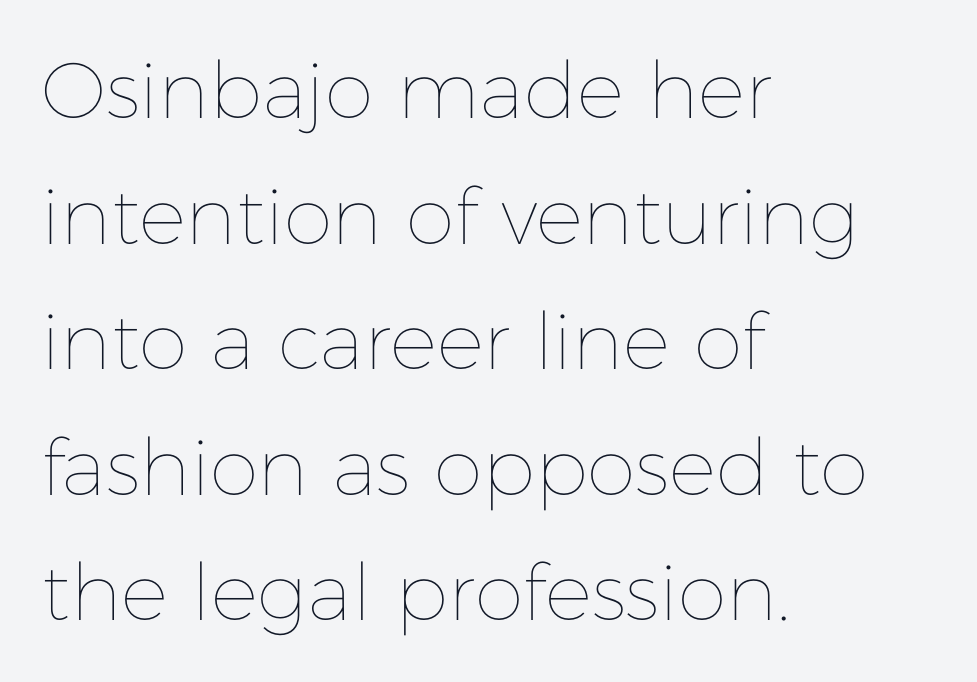
The image shows 79 px thin type, upright; set left-aligned, normal line spacing (1.59x), normal letter spacing, not underlined; low stroke contrast and a medium x-height.
